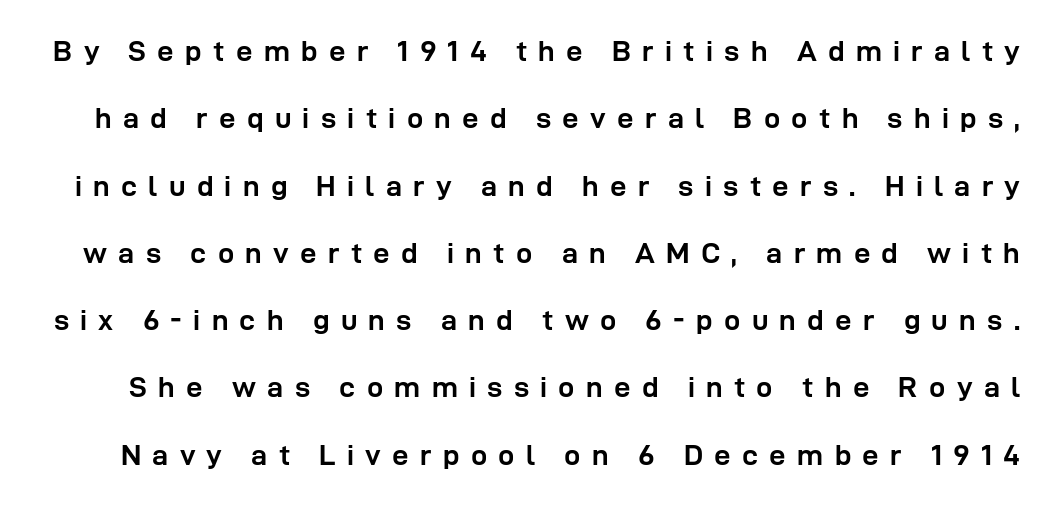
Regarding leading, the lines here are spaced well apart. Check where the strokes stop: nothing finishes them off — pure sans. Glance below the letters and you will spot only blank space. The face used here is proportionally spaced, like ordinary book or web type. Notice how the stems are strictly vertical — no italics here. On the weight axis this lands at bold, roughly 700.
